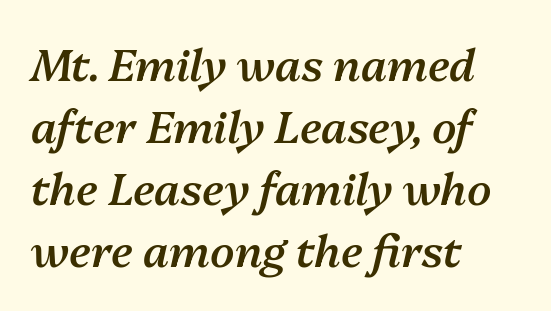
The image shows 44 px semibold type, italic (leaning right); set left-aligned, normal line spacing (1.41x), normal letter spacing, not underlined; medium stroke contrast and a medium x-height.
